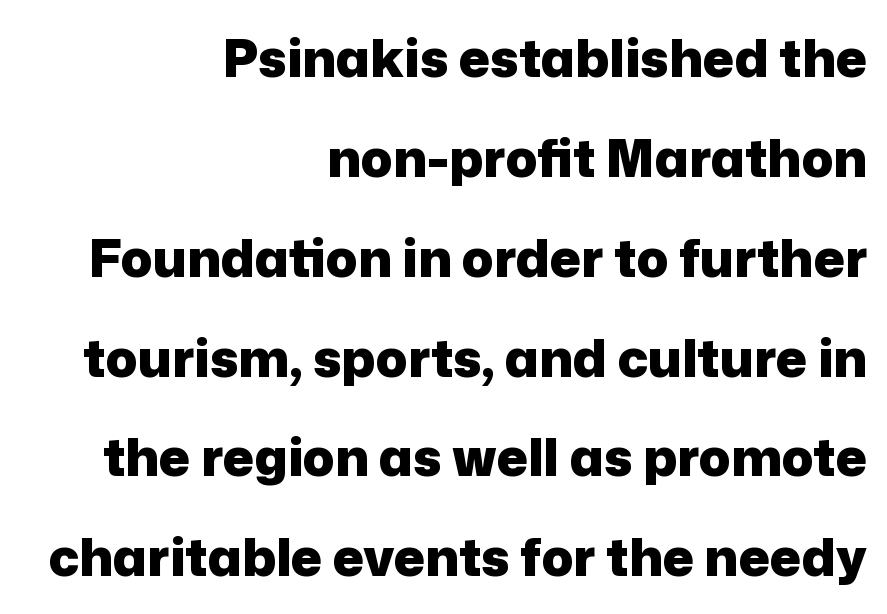
The image shows 52 px heavy sans-serif type, upright; set right-aligned, loose line spacing (1.92x), normal letter spacing, not underlined; low stroke contrast and a medium x-height.
